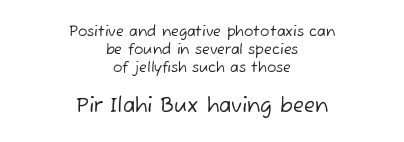
The image shows 20 px text type; set centered, normal line spacing (1.3x), normal letter spacing, not underlined; the second (bottom) block is 1.43x larger.
